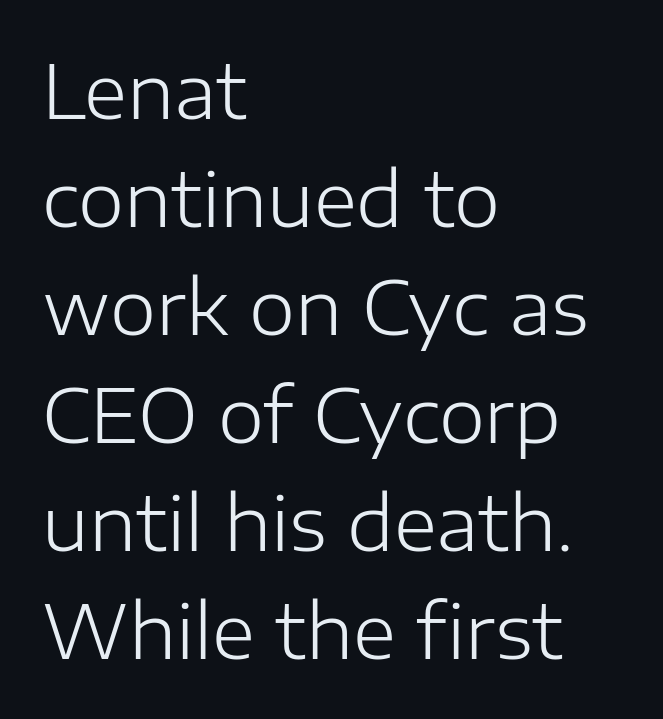
{"serif": "no", "italic": "no", "bold": "no", "weight": "light", "width": "normal", "stroke_contrast": "low", "x_height": "medium", "monospaced": "no", "underline": "no", "align": "left", "line_spacing": "normal", "line_spacing_ratio": 1.46, "letter_spacing": "normal", "letter_spacing_em": 0.0, "glyph_px": 74}
